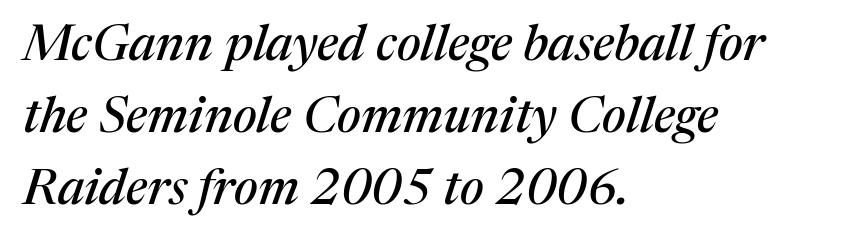
The image shows 50 px serif type, italic (leaning right); set left-aligned, normal line spacing (1.44x), normal letter spacing, not underlined; medium stroke contrast and a medium x-height.
